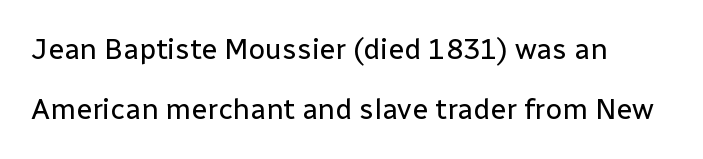
{"serif": "no", "italic": "no", "bold": "no", "weight": "regular", "width": "normal", "stroke_contrast": "low", "x_height": "medium", "monospaced": "no", "underline": "no", "align": "left", "line_spacing": "loose", "line_spacing_ratio": 2.08, "letter_spacing": "normal", "letter_spacing_em": 0.0, "glyph_px": 29}
